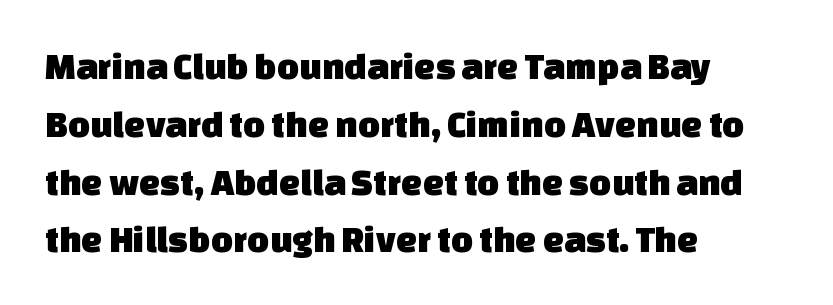
{"serif": "no", "width": "normal", "stroke_contrast": "low", "x_height": "large", "monospaced": "no", "underline": "no", "align": "left", "line_spacing": "normal", "line_spacing_ratio": 1.52, "letter_spacing": "normal", "letter_spacing_em": 0.0, "glyph_px": 38}
